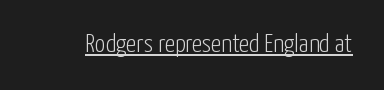
Short note: letters normally spaced. Is this a heavy cut? Hardly; it is regular or lighter. This sample uses an upright cut, with every glyph sitting square on the baseline. Is there an underline? Yes — a line sits under the letters.
